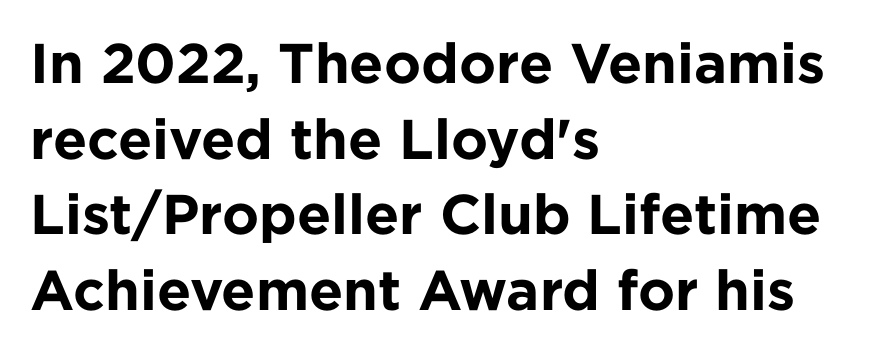
Q: Is the text bold? A: Yes.
Q: Is the text italic (slanted)? A: No, it is upright.
Q: Is the typeface a serif or a sans-serif typeface? A: Sans-serif.
Q: Is the text underlined? A: No.
Q: How is the paragraph aligned? A: Left-aligned.
Q: Is the spacing between letters normal or unusually wide? A: Normal.
Q: Is the spacing between lines tight, normal or loose? A: Normal.
Q: Width (condensed, normal, or wide)? A: Normal.
Q: Stroke contrast? A: Low.
Q: x-height? A: Medium.
Q: Monospaced? A: No.
